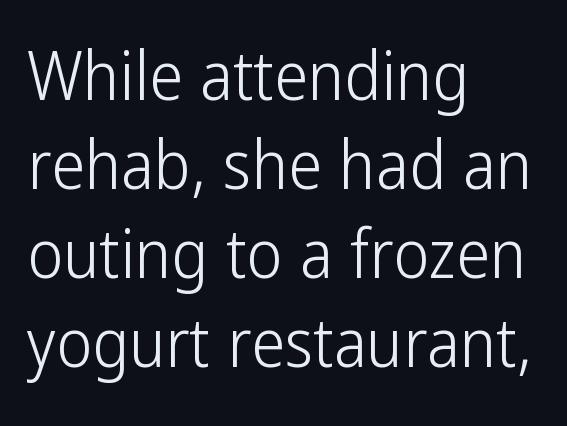
Do the letters lean? They stand straight. Left-aligned paragraph, ragged on the right. Clear beneath every line of the passage. Each new line begins a customary step beneath the previous one.
